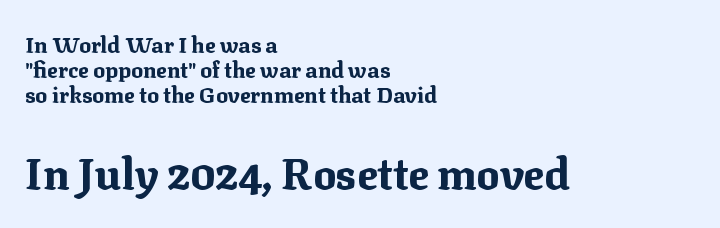
{"serif": "yes", "italic": "no", "bold": "yes", "weight": "bold", "width": "normal", "stroke_contrast": "medium", "x_height": "medium", "monospaced": "no", "underline": "no", "align": "left", "line_spacing": "tight", "line_spacing_ratio": 1.14, "letter_spacing": "normal", "letter_spacing_em": 0.0, "larger_block": "second", "size_ratio": 1.95, "glyph_px": 43}
